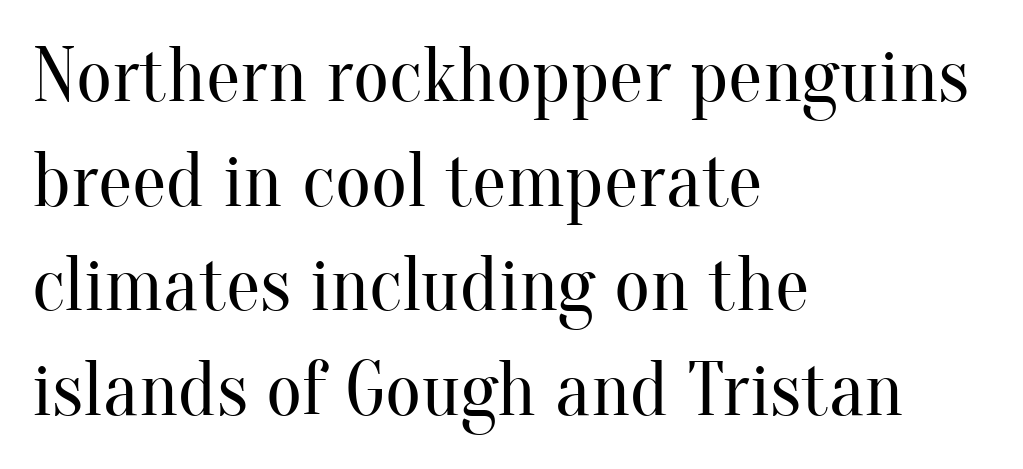
Q: Is the text bold? A: No.
Q: Is the text italic (slanted)? A: No, it is upright.
Q: Is the typeface a serif or a sans-serif typeface? A: Serif.
Q: Is the text underlined? A: No.
Q: How is the paragraph aligned? A: Left-aligned.
Q: Is the spacing between letters normal or unusually wide? A: Normal.
Q: Is the spacing between lines tight, normal or loose? A: Normal.
Q: Width (condensed, normal, or wide)? A: Normal.
Q: Stroke contrast? A: Medium.
Q: x-height? A: Small.
Q: Monospaced? A: No.
